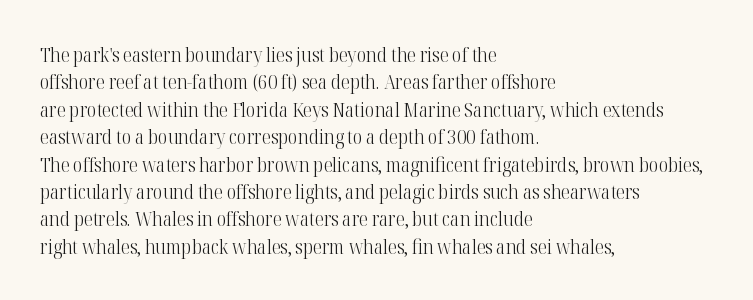
{"italic": "no", "bold": "no", "underline": "no", "align": "left", "line_spacing": "normal", "line_spacing_ratio": 1.37, "letter_spacing": "normal", "letter_spacing_em": 0.0, "glyph_px": 20}
